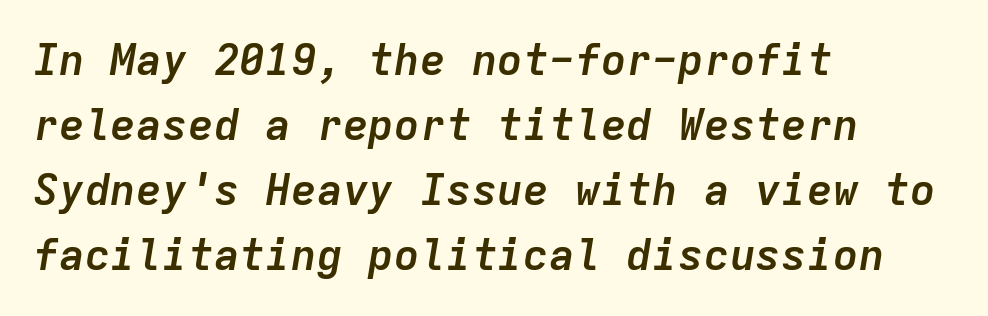
{"italic": "yes", "lean": "right", "slant_degrees": 9, "bold": "yes", "weight": "semibold", "width": "normal", "stroke_contrast": "low", "x_height": "medium", "monospaced": "yes", "underline": "no", "align": "left", "line_spacing": "normal", "line_spacing_ratio": 1.51, "letter_spacing": "normal", "letter_spacing_em": 0.0, "glyph_px": 43}
